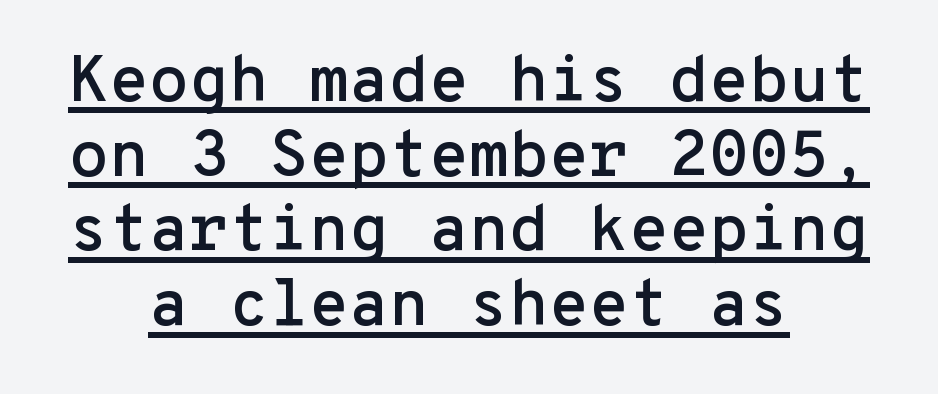
The image shows 65 px sans-serif type, upright, monospaced; set centered, tight line spacing (1.15x), normal letter spacing, underlined; low stroke contrast and a medium x-height.
